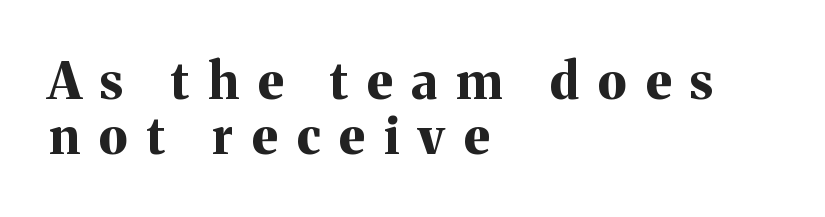
{"serif": "yes", "italic": "no", "bold": "yes", "weight": "bold", "width": "normal", "stroke_contrast": "medium", "x_height": "medium", "monospaced": "no", "underline": "no", "align": "left", "line_spacing": "tight", "line_spacing_ratio": 1.1, "letter_spacing": "wide", "letter_spacing_em": 0.39, "glyph_px": 50}
